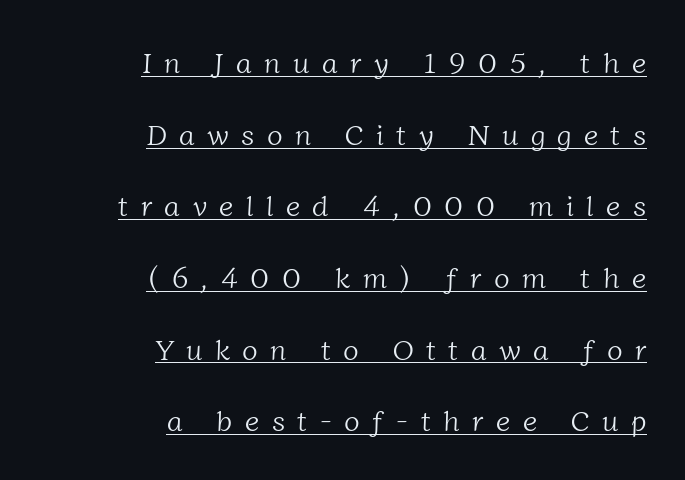
The passage shown stacks its lines with a broad gap. The gaps between neighbouring characters are conspicuously large. Varying glyph widths throughout — classic text-font behaviour. Stems here are at most as thick as an everyday book face.
